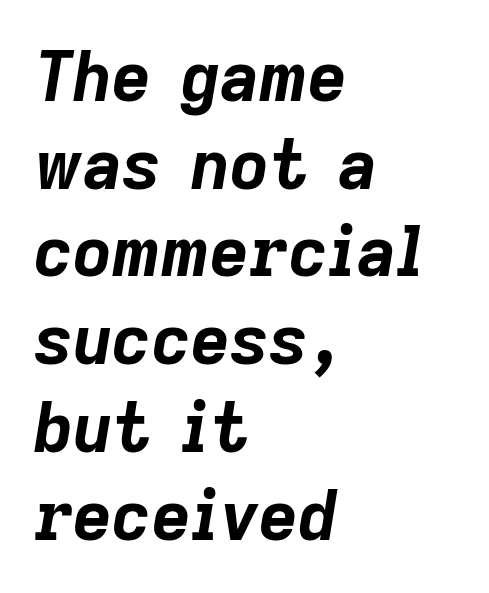
Q: Is the text bold? A: Yes.
Q: Is the text italic (slanted)? A: Yes, it leans right by about 9 degrees.
Q: Is the text underlined? A: No.
Q: How is the paragraph aligned? A: Left-aligned.
Q: Is the spacing between letters normal or unusually wide? A: Normal.
Q: Is the spacing between lines tight, normal or loose? A: Normal.
Q: Width (condensed, normal, or wide)? A: Normal.
Q: Stroke contrast? A: Low.
Q: x-height? A: Medium.
Q: Monospaced? A: No.
